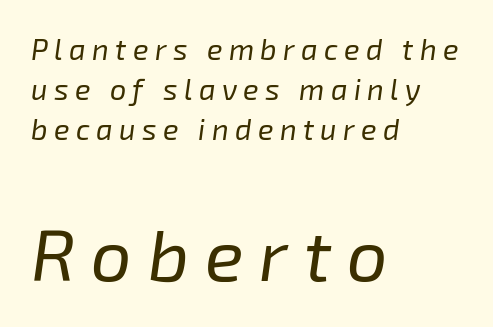
The image shows 72 px regular-weight type, italic (leaning right); set left-aligned, normal line spacing (1.38x), unusually wide letter spacing (+0.22 em), not underlined; the second (bottom) block is 2.48x larger; low stroke contrast and a medium x-height.
